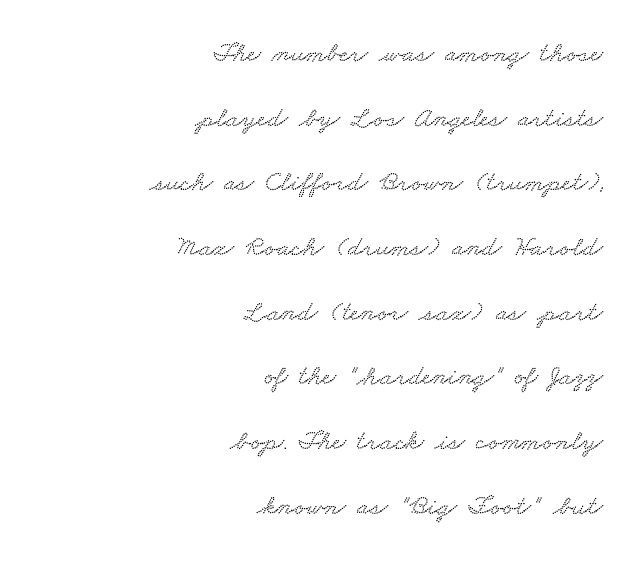
The block of text is sparse from top to bottom, with ample space between rows. In CSS terms this would be text-align: right. Descenders are the only things crossing below the line. Character widths vary here, with narrow letters taking less room than wide ones. Default kerning and tracking; the words read as compact shapes.
